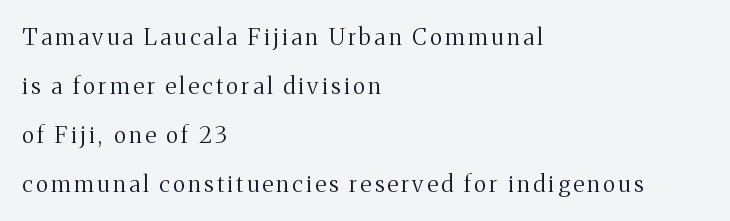
Q: Is the text bold? A: No.
Q: Is the text italic (slanted)? A: No, it is upright.
Q: Is the text underlined? A: No.
Q: How is the paragraph aligned? A: Left-aligned.
Q: Is the spacing between lines tight, normal or loose? A: Loose.
